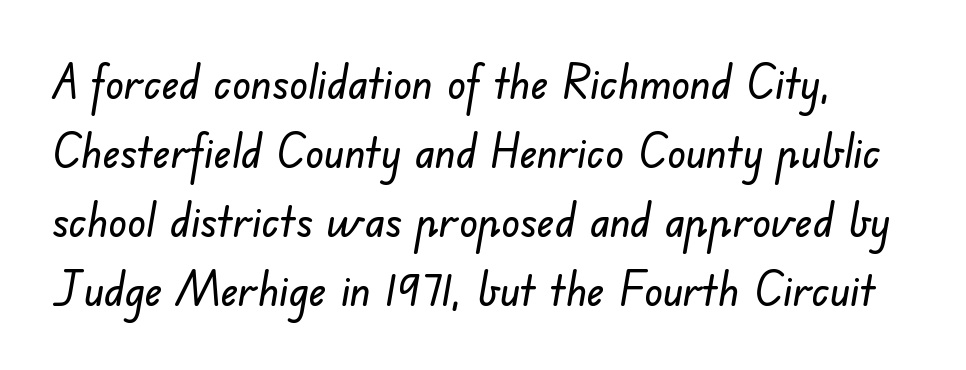
The image shows 46 px sans-serif type; set normal line spacing (1.5x), normal letter spacing, not underlined; low stroke contrast and a small x-height.
